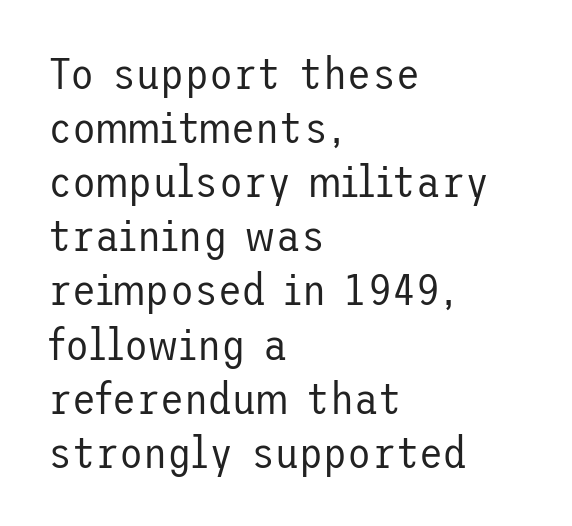
I'd call this a sans setting — the letters go barefoot. The letters stand straight up with perfectly vertical stems. Characters follow at the spacing the type designer built in. The font sits on the lighter half of the weight spectrum, regular included.
